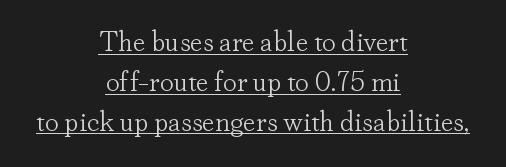
This sample uses an upright cut, with every glyph sitting square on the baseline. Regarding serifs, this sample has them. The passage is arranged like a title page — every line centered. A typesetter would call this zero additional tracking.
